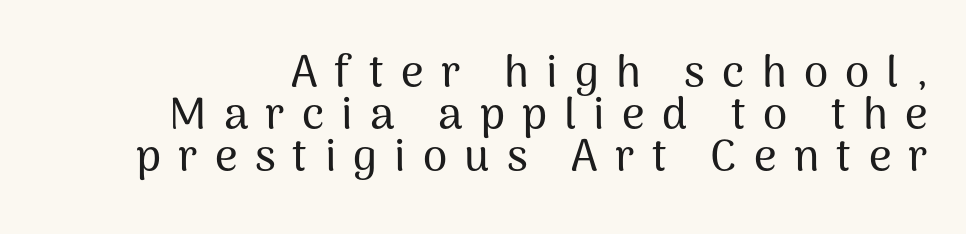
The image shows 44 px sans-serif type, upright; set tight line spacing (0.96x), unusually wide letter spacing (+0.39 em), not underlined; medium stroke contrast and a medium x-height.
